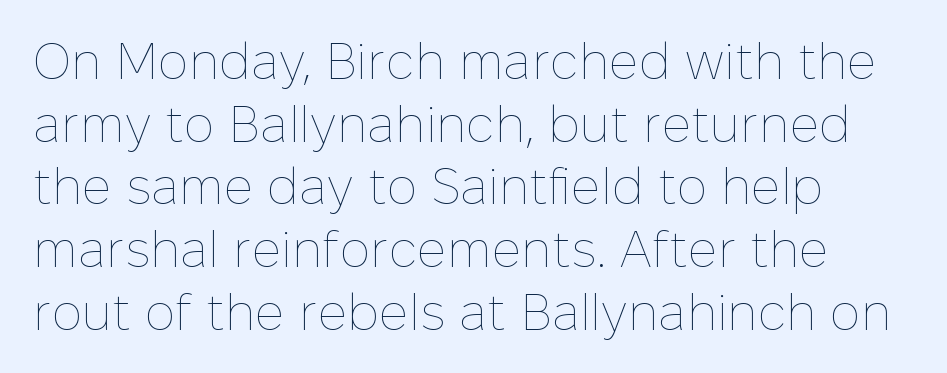
The image shows 51 px thin type, upright; set left-aligned, line spacing 1.23x, normal letter spacing, not underlined; low stroke contrast and a medium x-height.
